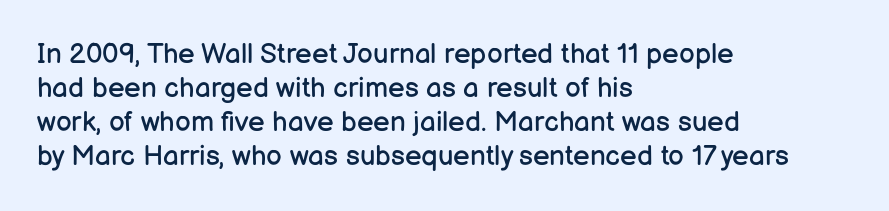
{"serif": "no", "italic": "no", "bold": "no", "weight": "regular", "width": "normal", "stroke_contrast": "low", "x_height": "medium", "monospaced": "no", "underline": "no", "align": "left", "line_spacing_ratio": 1.21, "letter_spacing": "normal", "letter_spacing_em": 0.0, "glyph_px": 28}
